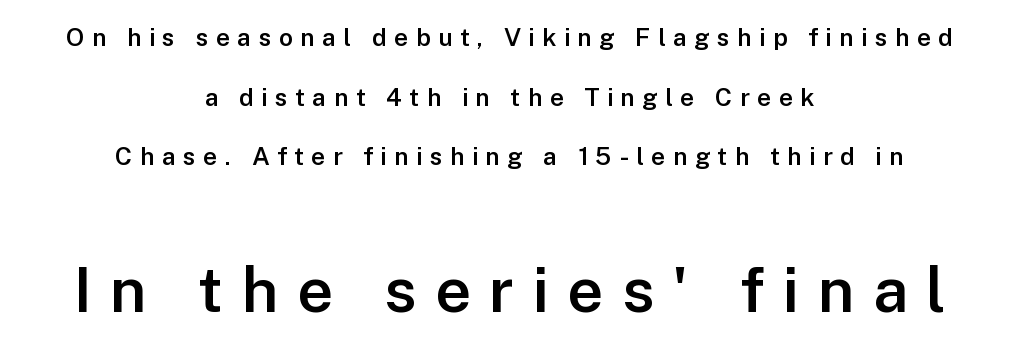
{"serif": "no", "italic": "no", "bold": "semi", "weight": "semibold", "width": "normal", "stroke_contrast": "low", "x_height": "medium", "monospaced": "no", "underline": "no", "align": "center", "line_spacing": "loose", "line_spacing_ratio": 2.39, "letter_spacing": "wide", "letter_spacing_em": 0.29, "larger_block": "second", "size_ratio": 2.52, "glyph_px": 63}
